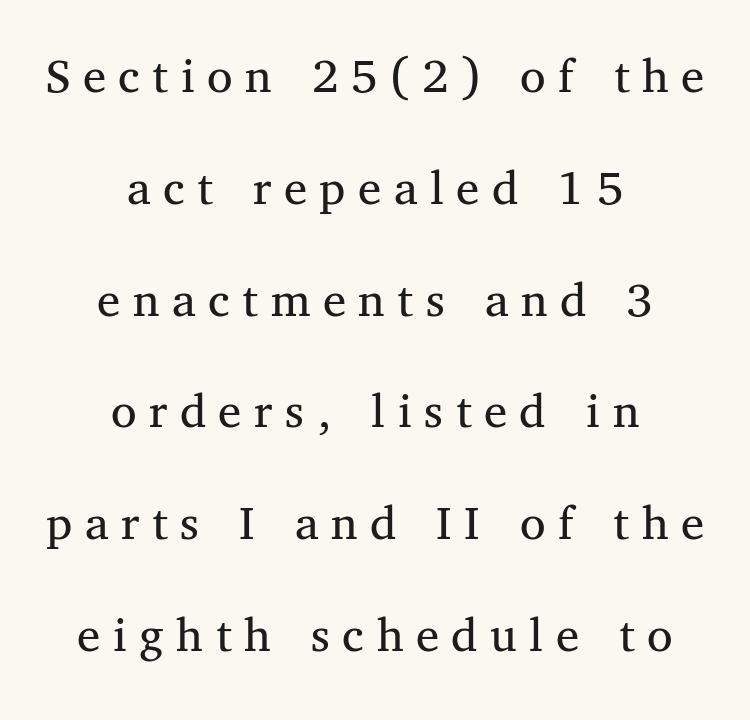
{"serif": "yes", "italic": "no", "bold": "no", "weight": "regular", "width": "normal", "stroke_contrast": "medium", "x_height": "medium", "monospaced": "no", "underline": "no", "align": "center", "line_spacing": "loose", "line_spacing_ratio": 2.15, "letter_spacing": "wide", "letter_spacing_em": 0.24, "glyph_px": 52}
